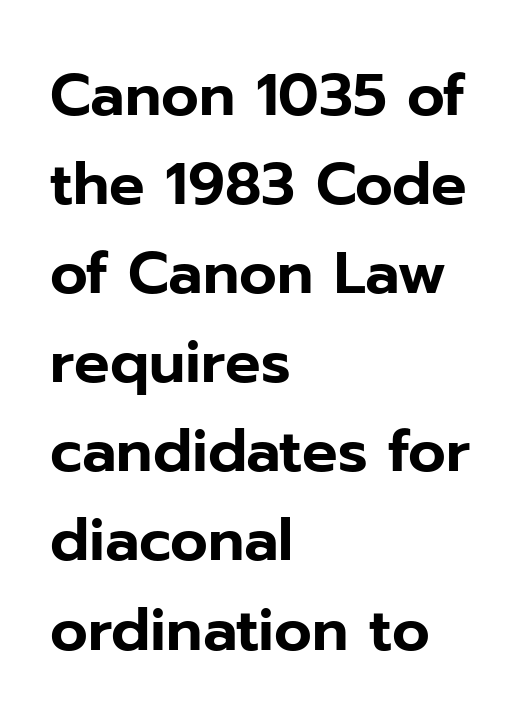
Q: Is the text italic (slanted)? A: No, it is upright.
Q: Is the typeface a serif or a sans-serif typeface? A: Sans-serif.
Q: Is the text underlined? A: No.
Q: How is the paragraph aligned? A: Left-aligned.
Q: Is the spacing between letters normal or unusually wide? A: Normal.
Q: Is the spacing between lines tight, normal or loose? A: Normal.
Q: Width (condensed, normal, or wide)? A: Normal.
Q: Stroke contrast? A: Low.
Q: x-height? A: Medium.
Q: Monospaced? A: No.
